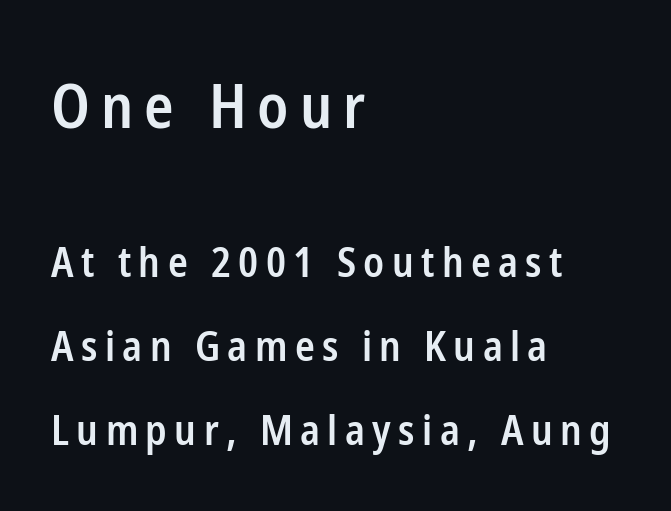
Vertically, the passage feels expansive, rows floating well apart. The ragged edge is on the right, which tells us the setting is flush left. The rendering shrinks the type as you move from the upper chunk to the lower. The glyphs are unaccompanied by any horizontal stroke below them. Caption: semibold face, moderately heavy strokes.
